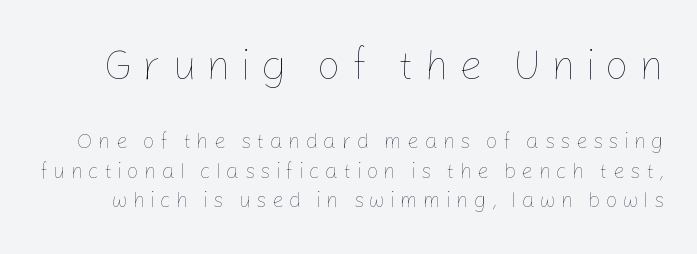
{"italic": "no", "bold": "no", "weight": "thin", "width": "normal", "stroke_contrast": "low", "x_height": "medium", "monospaced": "no", "underline": "no", "line_spacing": "normal", "line_spacing_ratio": 1.4, "letter_spacing": "wide", "letter_spacing_em": 0.24, "larger_block": "first", "size_ratio": 2.0, "glyph_px": 42}
